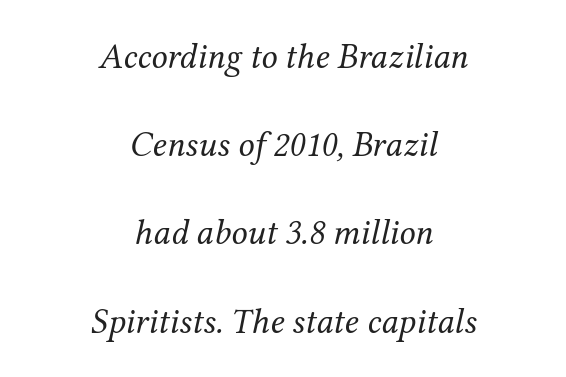
{"serif": "yes", "italic": "yes", "lean": "right", "slant_degrees": 12, "bold": "no", "weight": "regular", "width": "normal", "stroke_contrast": "medium", "x_height": "medium", "monospaced": "no", "underline": "no", "align": "center", "line_spacing": "loose", "line_spacing_ratio": 2.45, "letter_spacing": "normal", "letter_spacing_em": 0.0, "glyph_px": 36}
